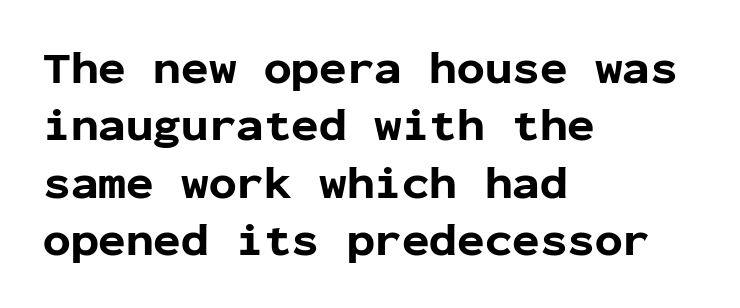
This block has exactly the height ordinary leading produces. Bold? Absolutely — the strokes are thick and heavy. Is the letter spacing exaggerated? No — it looks like the ordinary default. I'd call this a sans setting — the letters go barefoot. Short and long lines alike share a common starting point at left. This sample has the even, mechanical cadence of fixed-width lettering.
